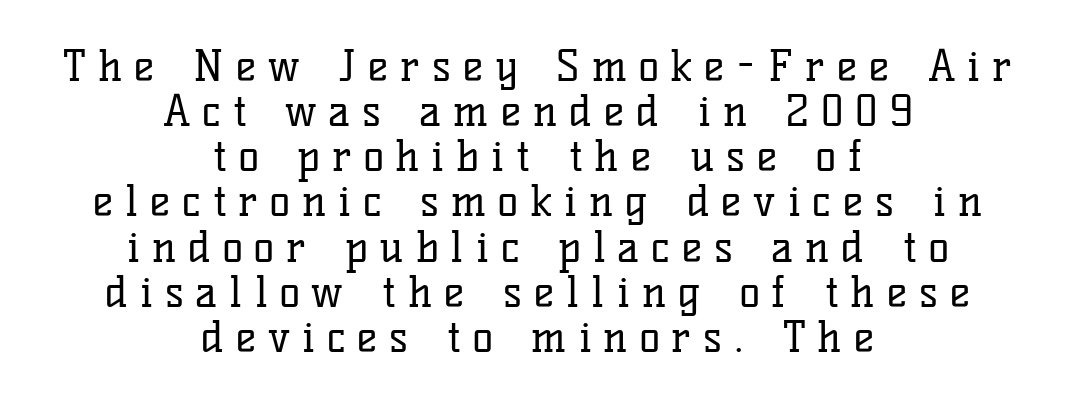
{"serif": "yes", "italic": "no", "bold": "no", "weight": "regular", "width": "normal", "stroke_contrast": "low", "x_height": "medium", "monospaced": "no", "underline": "no", "align": "center", "line_spacing": "tight", "line_spacing_ratio": 1.05, "letter_spacing": "wide", "letter_spacing_em": 0.28, "glyph_px": 43}
